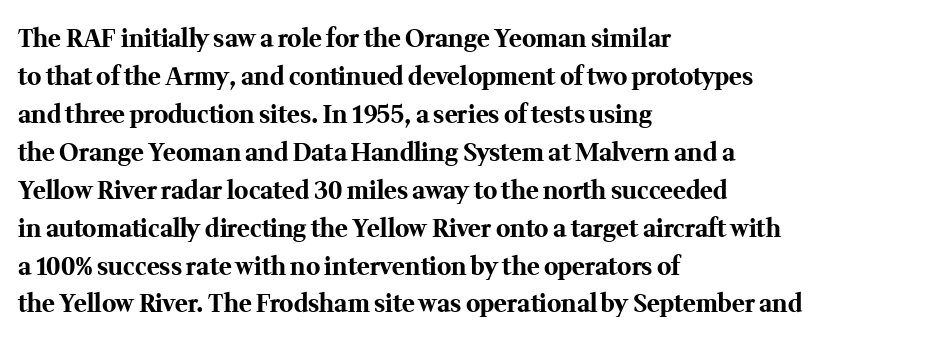
The space between consecutive lines is moderate. Alignment: flush left. The passage shown is not underscored anywhere. The type is set solid horizontally, with unmodified tracking. The characters look thick and weighty, a clear bold. Unlike italic type, these characters show no tilt at all.
